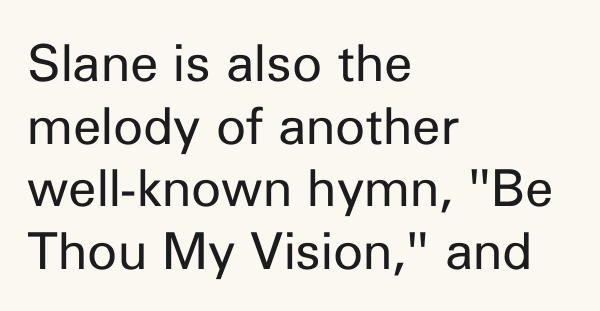
{"serif": "no", "italic": "no", "bold": "no", "weight": "regular", "width": "normal", "stroke_contrast": "low", "x_height": "medium", "monospaced": "no", "underline": "no", "align": "left", "line_spacing_ratio": 1.23, "letter_spacing": "normal", "letter_spacing_em": 0.0, "glyph_px": 51}
